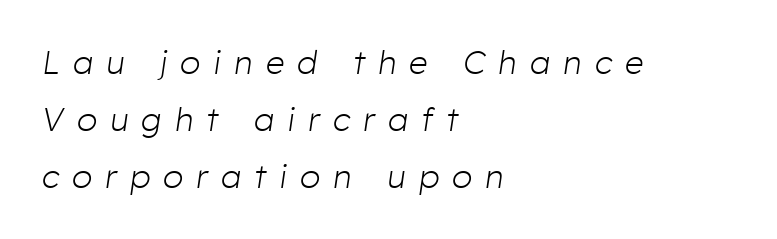
Tracking here is generous; glyphs stand well apart from one another. The text carries the slant typical of an italic or oblique font. Counters stay open thanks to moderate or lighter strokes. The setting favours the left margin, as ordinary paragraphs usually do. The rendering uses natural spacing where letterforms have individual widths. The words here are not underlined.
